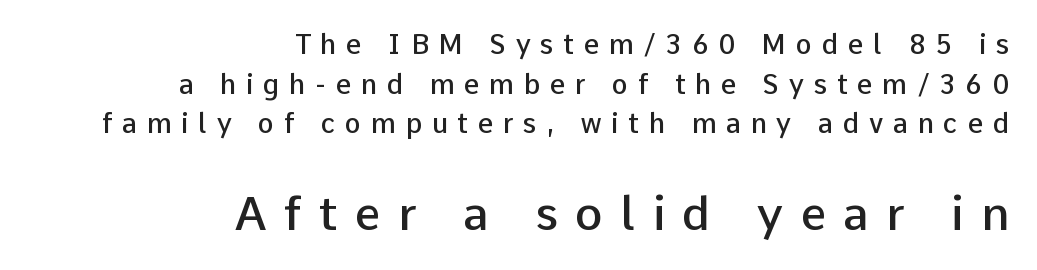
{"serif": "no", "italic": "no", "bold": "semi", "weight": "semibold", "width": "normal", "stroke_contrast": "low", "x_height": "medium", "monospaced": "no", "underline": "no", "align": "right", "line_spacing": "normal", "line_spacing_ratio": 1.47, "letter_spacing": "wide", "letter_spacing_em": 0.36, "larger_block": "second", "size_ratio": 1.74, "glyph_px": 47}
